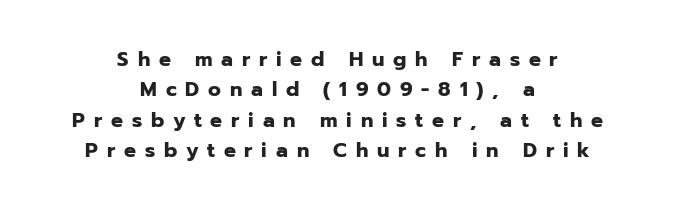
{"italic": "no", "bold": "yes", "underline": "no", "align": "center", "line_spacing": "normal", "line_spacing_ratio": 1.52, "letter_spacing": "wide", "letter_spacing_em": 0.44, "glyph_px": 20}
